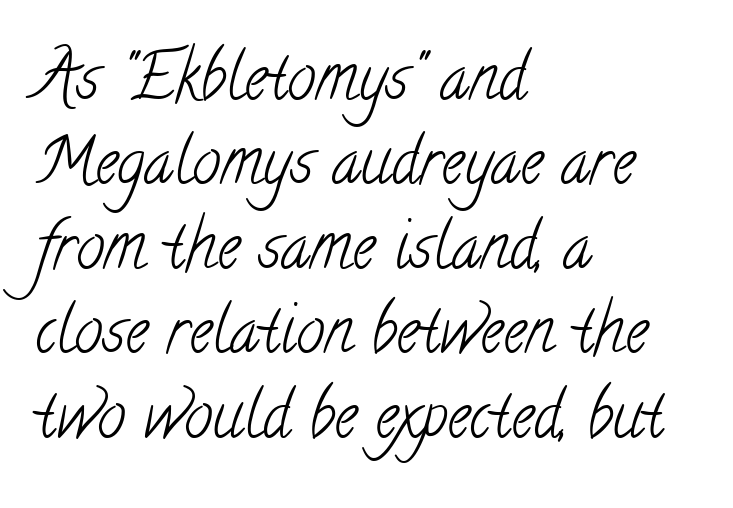
The image shows 64 px light, condensed serif type; set left-aligned, normal line spacing (1.32x), normal letter spacing, not underlined; low stroke contrast and a small x-height.
